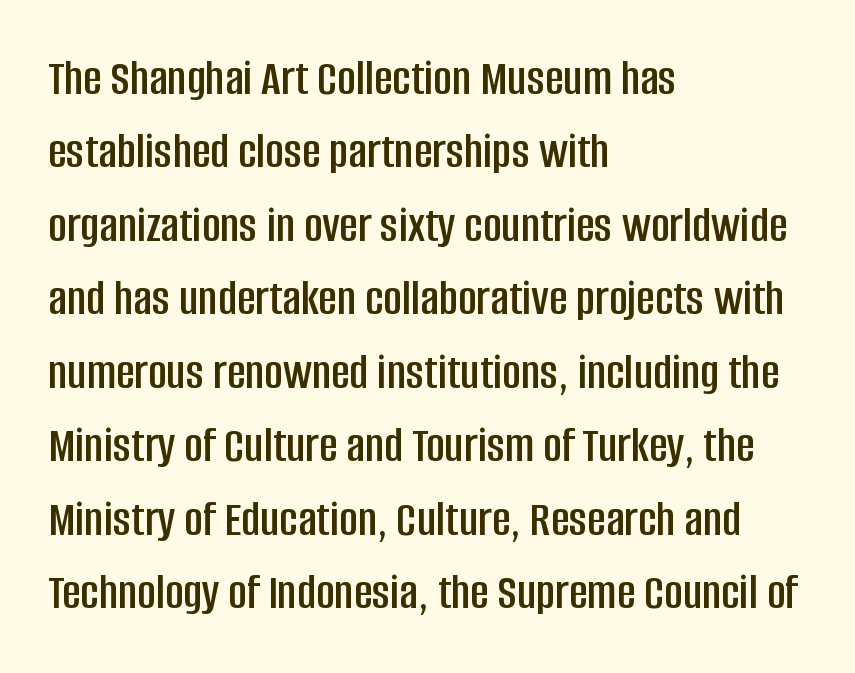
Q: Is the text italic (slanted)? A: No, it is upright.
Q: Is the typeface a serif or a sans-serif typeface? A: Sans-serif.
Q: Is the text underlined? A: No.
Q: How is the paragraph aligned? A: Left-aligned.
Q: Is the spacing between letters normal or unusually wide? A: Normal.
Q: Is the spacing between lines tight, normal or loose? A: Normal.
Q: Width (condensed, normal, or wide)? A: Condensed.
Q: Stroke contrast? A: Low.
Q: x-height? A: Large.
Q: Monospaced? A: No.
